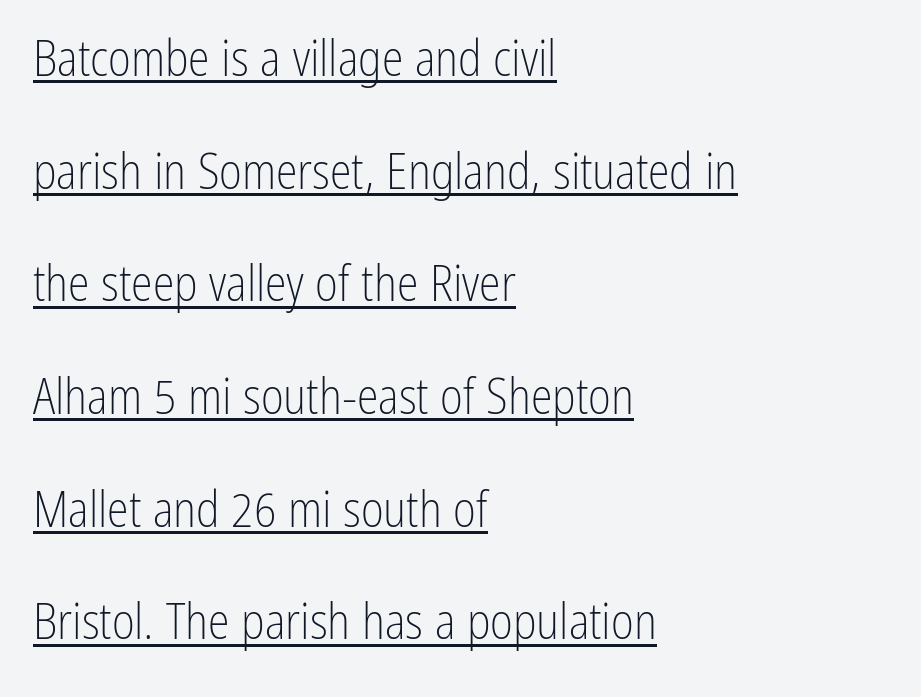
Each letter keeps its own natural width here, so spacing adapts to shape. Is the stroke heavy? The answer is a plain regular-or-lighter. A rule runs beneath these lines of type. Leading: increased.
